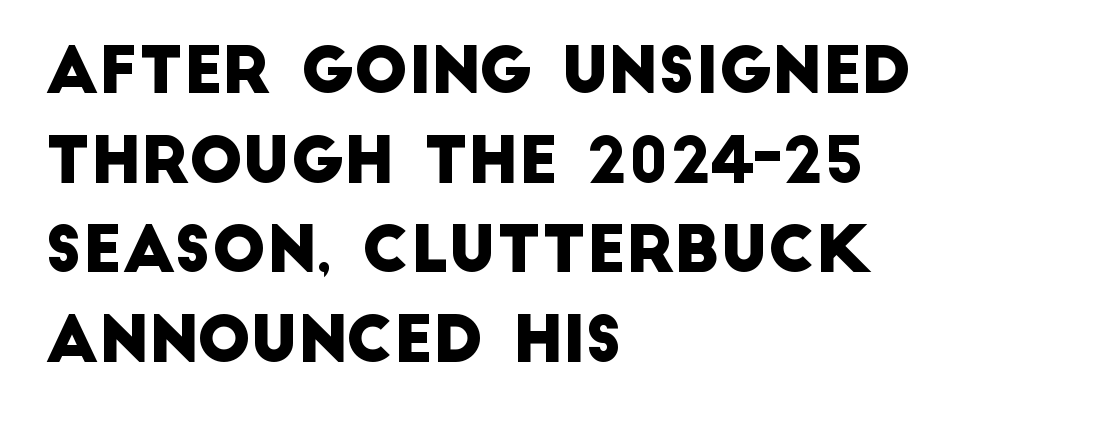
Glance below the letters and you will spot only blank space. Reading down the block, your eye returns to a fixed left position each line. The letters sit at their default tracking, neither squeezed nor spread. This rendering employs a face without finishing strokes, i.e., a sans-serif. A normal amount of white space separates one row of letters from the next. Do the characters align in a grid? No, the font is proportional.
